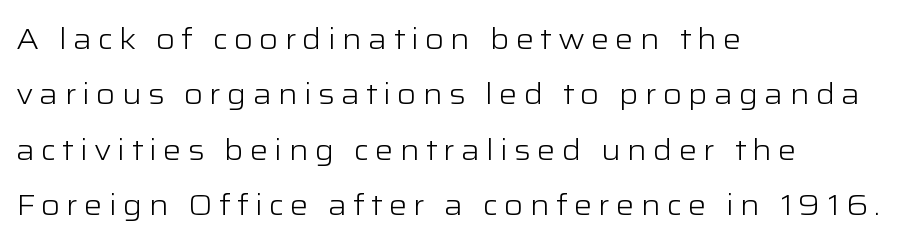
Has an underline been added? It has not. No extra ink here — the face is not bold. Font category for this specimen: sans-serif. Do the characters align in a grid? No, the font is proportional.
